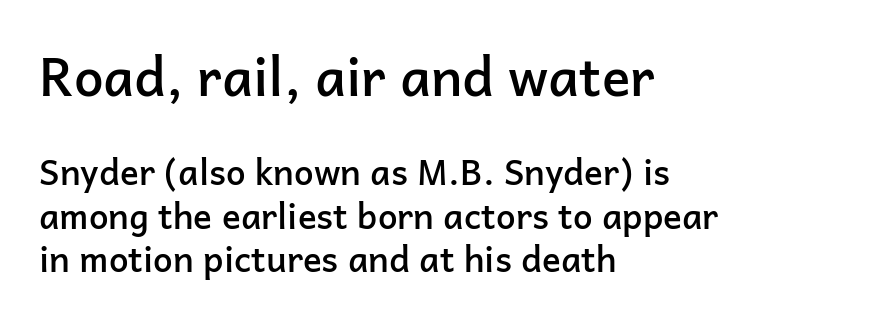
{"serif": "no", "italic": "no", "bold": "semi", "weight": "semibold", "width": "normal", "stroke_contrast": "low", "x_height": "medium", "monospaced": "no", "underline": "no", "align": "left", "line_spacing_ratio": 1.24, "letter_spacing": "normal", "letter_spacing_em": 0.0, "larger_block": "first", "size_ratio": 1.51, "glyph_px": 53}
